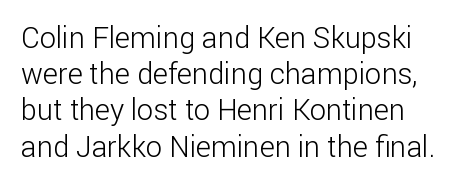
Q: Is the text bold? A: No.
Q: Is the text italic (slanted)? A: No, it is upright.
Q: Is the typeface a serif or a sans-serif typeface? A: Sans-serif.
Q: Is the text underlined? A: No.
Q: Is the spacing between letters normal or unusually wide? A: Normal.
Q: Is the spacing between lines tight, normal or loose? A: Normal.
Q: Width (condensed, normal, or wide)? A: Normal.
Q: Stroke contrast? A: Low.
Q: x-height? A: Medium.
Q: Monospaced? A: No.
